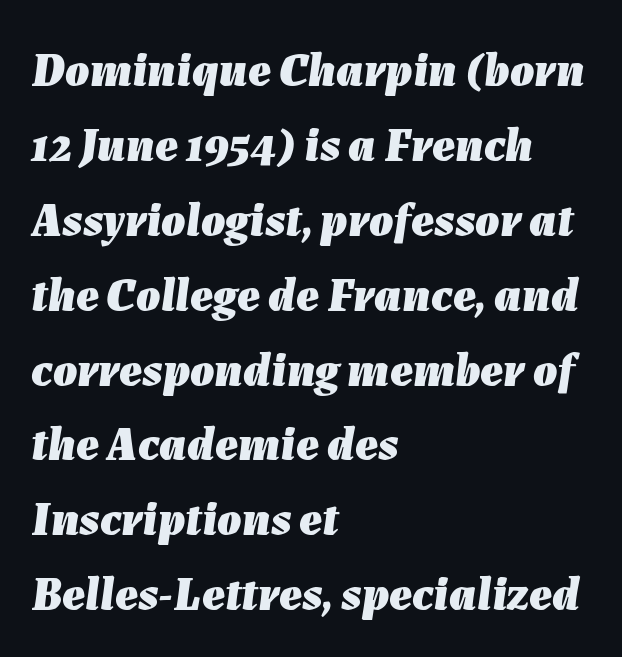
{"italic": "yes", "lean": "right", "slant_degrees": 7, "bold": "yes", "weight": "heavy", "width": "normal", "stroke_contrast": "low", "x_height": "medium", "monospaced": "no", "underline": "no", "align": "left", "line_spacing": "normal", "line_spacing_ratio": 1.56, "letter_spacing": "normal", "letter_spacing_em": 0.0, "glyph_px": 48}
